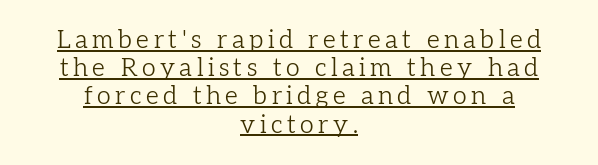
The image shows 25 px text type, upright; set centered, tight line spacing (1.13x), underlined.
